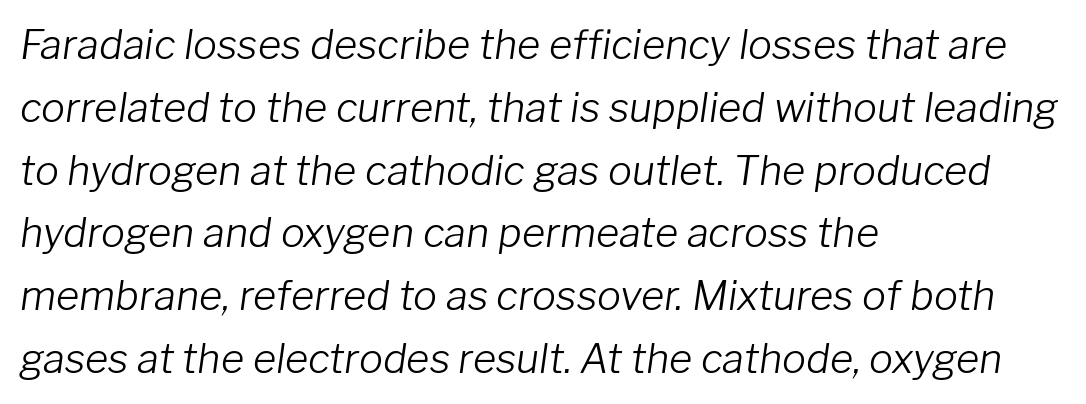
Q: Is the text bold? A: No.
Q: Is the text italic (slanted)? A: Yes, it leans right by about 8 degrees.
Q: Is the text underlined? A: No.
Q: How is the paragraph aligned? A: Left-aligned.
Q: Is the spacing between letters normal or unusually wide? A: Normal.
Q: Is the spacing between lines tight, normal or loose? A: Normal.
Q: Width (condensed, normal, or wide)? A: Normal.
Q: Stroke contrast? A: Low.
Q: x-height? A: Medium.
Q: Monospaced? A: No.
